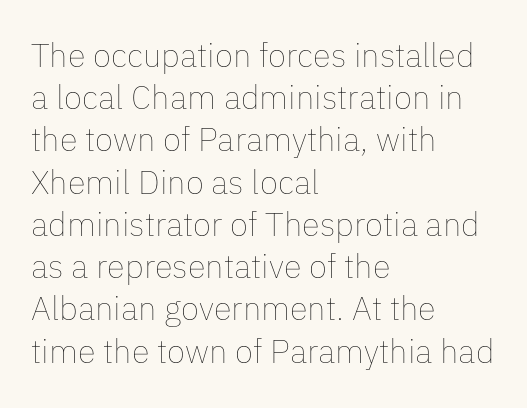
Q: Is the text bold? A: No.
Q: Is the text italic (slanted)? A: No, it is upright.
Q: Is the text underlined? A: No.
Q: How is the paragraph aligned? A: Left-aligned.
Q: Is the spacing between letters normal or unusually wide? A: Normal.
Q: Is the spacing between lines tight, normal or loose? A: Normal.
Q: Width (condensed, normal, or wide)? A: Normal.
Q: Stroke contrast? A: Low.
Q: x-height? A: Medium.
Q: Monospaced? A: No.
